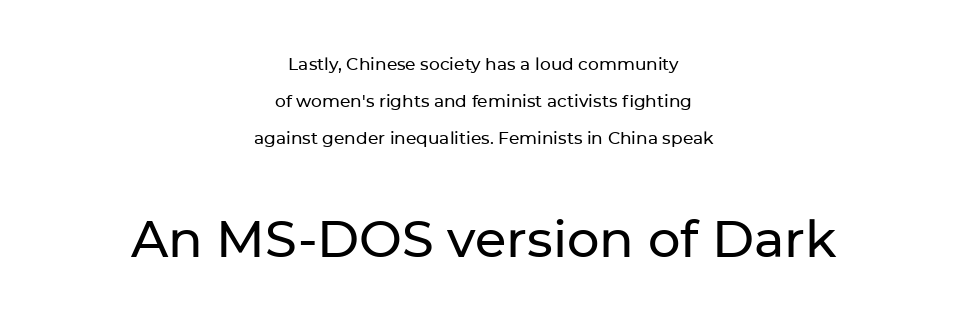
The image shows 51 px sans-serif type, upright; set centered, loose line spacing (2.17x), normal letter spacing, not underlined; the second (bottom) block is 3.0x larger; low stroke contrast and a medium x-height.
